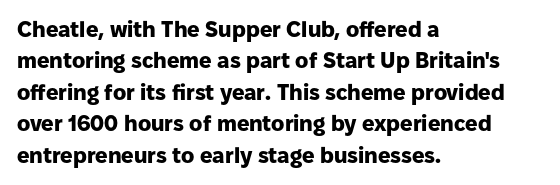
{"italic": "no", "bold": "yes", "underline": "no", "align": "left", "line_spacing": "normal", "line_spacing_ratio": 1.43, "letter_spacing": "normal", "letter_spacing_em": 0.0, "glyph_px": 22}
